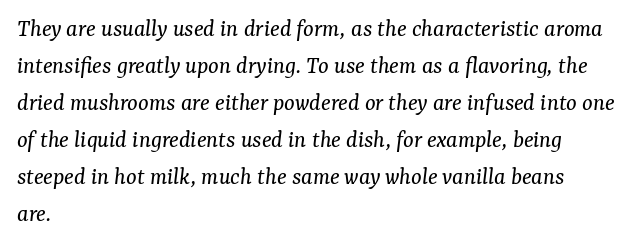
Q: Is the text bold? A: No.
Q: Is the text italic (slanted)? A: Yes, it leans right by about 7 degrees.
Q: Is the text underlined? A: No.
Q: How is the paragraph aligned? A: Left-aligned.
Q: Is the spacing between letters normal or unusually wide? A: Normal.
Q: Is the spacing between lines tight, normal or loose? A: Normal.
